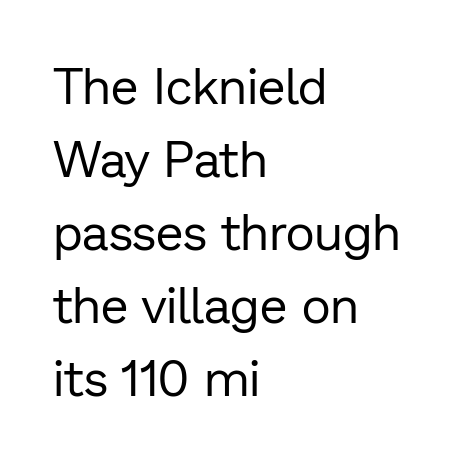
The lettering holds an erect, upright posture throughout. The rag falls on the right side of this text block. Does the type have serifs? No, each stem ends abruptly. Think of a printed novel: that variable character pitch is what you see here. Unbolded letterforms with no extra heft. Clear beneath every line of the passage.
